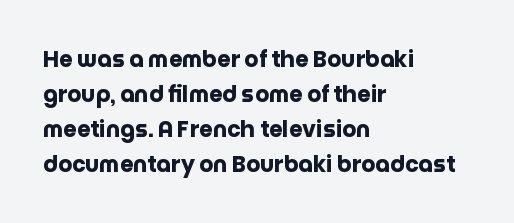
Horizontal bands of white between lines are of average thickness. The rendering keeps characters at their native spacing. Line beginnings align vertically; line endings do not. The font is running at its bold setting. No italicization has been applied; the sample stays upright.
